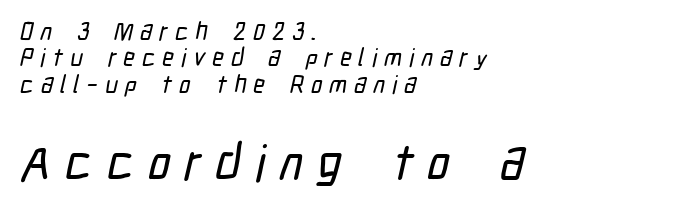
{"serif": "no", "width": "condensed", "stroke_contrast": "low", "x_height": "medium", "monospaced": "no", "underline": "no", "align": "left", "line_spacing": "tight", "line_spacing_ratio": 1.06, "letter_spacing": "wide", "letter_spacing_em": 0.28, "larger_block": "second", "size_ratio": 2.0, "glyph_px": 50}
